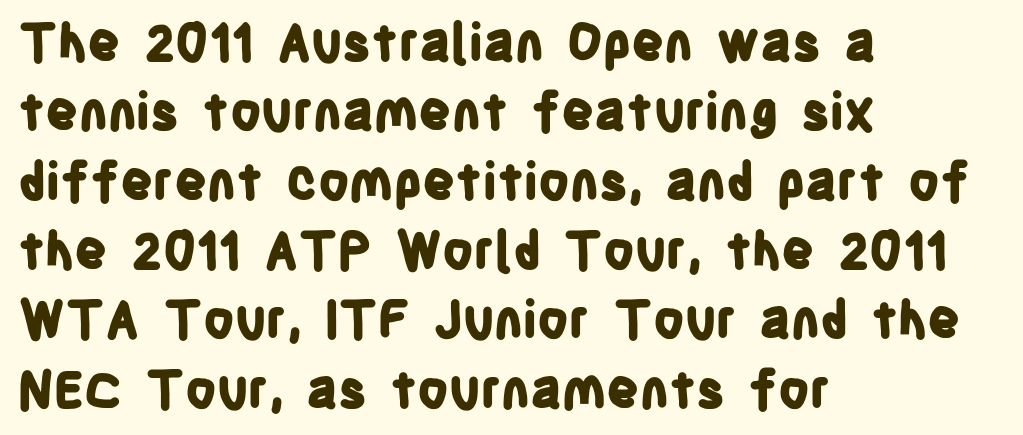
Q: Is the text bold? A: Yes.
Q: Is the text italic (slanted)? A: No, it is upright.
Q: Is the typeface a serif or a sans-serif typeface? A: Sans-serif.
Q: Is the text underlined? A: No.
Q: How is the paragraph aligned? A: Left-aligned.
Q: Is the spacing between letters normal or unusually wide? A: Normal.
Q: Is the spacing between lines tight, normal or loose? A: Normal.
Q: Width (condensed, normal, or wide)? A: Condensed.
Q: Stroke contrast? A: Low.
Q: x-height? A: Large.
Q: Monospaced? A: No.
